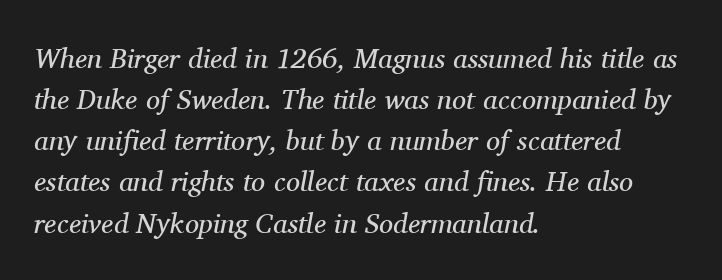
{"serif": "yes", "italic": "yes", "lean": "right", "slant_degrees": 11, "bold": "no", "weight": "regular", "width": "normal", "stroke_contrast": "medium", "x_height": "medium", "monospaced": "no", "underline": "no", "align": "left", "line_spacing": "normal", "line_spacing_ratio": 1.47, "letter_spacing": "normal", "letter_spacing_em": 0.0, "glyph_px": 28}
